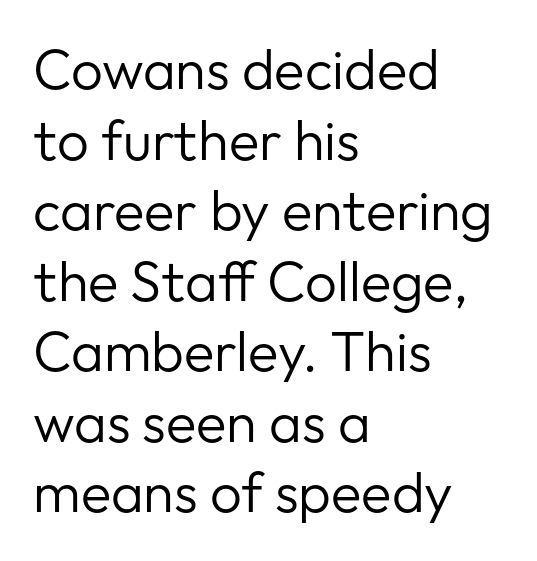
Q: Is the text bold? A: No.
Q: Is the text italic (slanted)? A: No, it is upright.
Q: Is the typeface a serif or a sans-serif typeface? A: Sans-serif.
Q: Is the text underlined? A: No.
Q: How is the paragraph aligned? A: Left-aligned.
Q: Is the spacing between letters normal or unusually wide? A: Normal.
Q: Is the spacing between lines tight, normal or loose? A: Normal.
Q: Width (condensed, normal, or wide)? A: Normal.
Q: Stroke contrast? A: Low.
Q: x-height? A: Medium.
Q: Monospaced? A: No.
